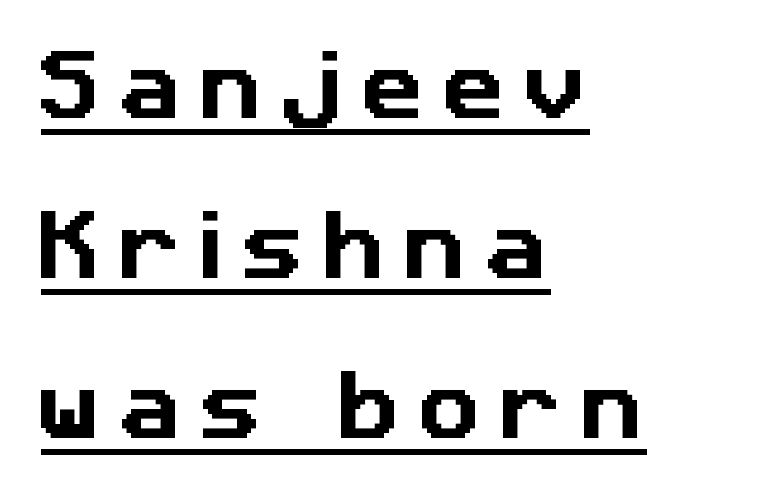
Letter spacing: wide. How would I describe the line gaps? Wide and relaxed. This sample uses a sans-serif face. Is this a fixed-width face? No — the glyphs have proportional, varying widths.
